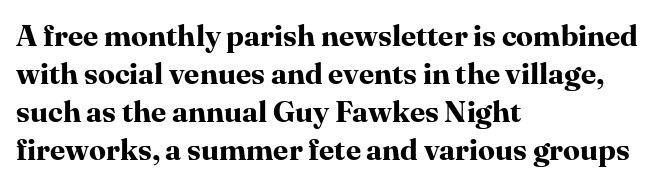
The image shows 30 px bold serif type, upright; set left-aligned, normal line spacing (1.27x), normal letter spacing, not underlined; high stroke contrast and a medium x-height.
